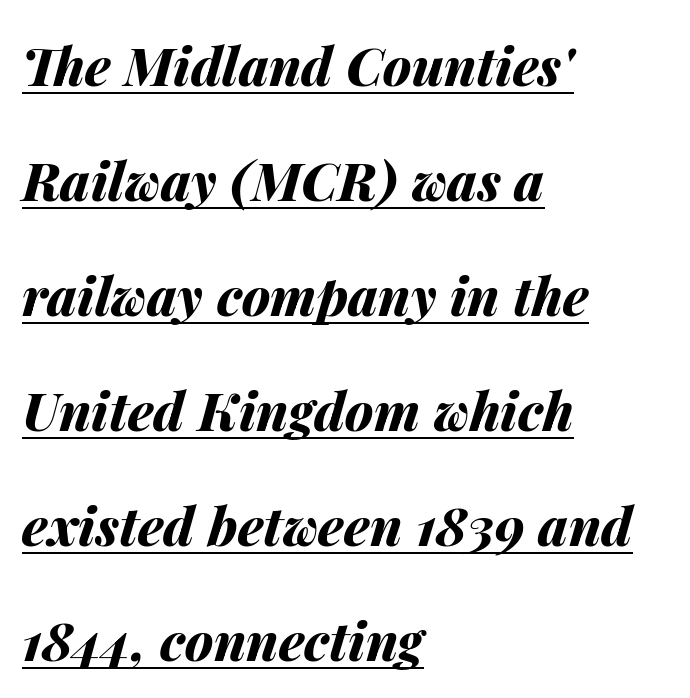
{"italic": "yes", "lean": "right", "slant_degrees": 14, "bold": "yes", "weight": "bold", "width": "normal", "stroke_contrast": "medium", "x_height": "medium", "monospaced": "no", "underline": "yes", "align": "left", "line_spacing": "loose", "line_spacing_ratio": 2.17, "letter_spacing": "normal", "letter_spacing_em": 0.0, "glyph_px": 53}
